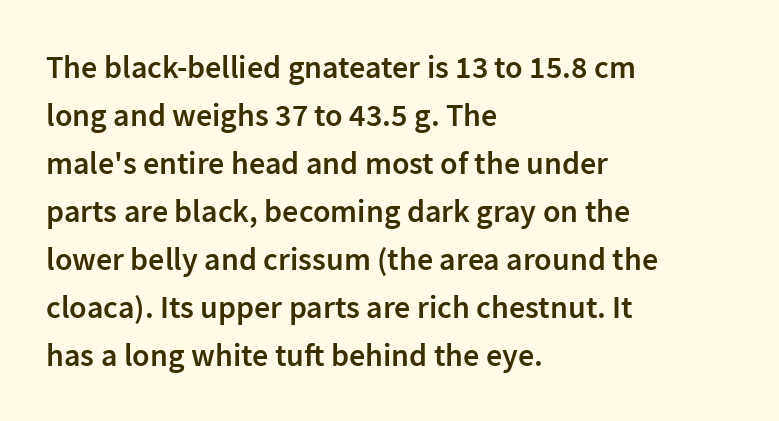
The image shows 32 px semibold sans-serif type, upright; set left-aligned, normal line spacing (1.5x), normal letter spacing, not underlined; low stroke contrast and a medium x-height.
